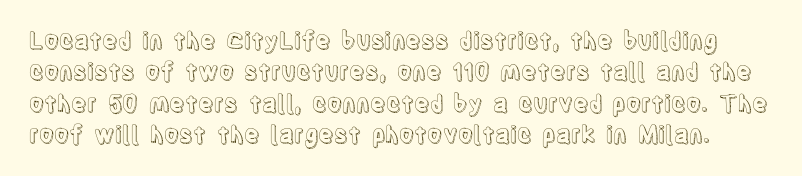
{"italic": "no", "underline": "no", "line_spacing": "normal", "line_spacing_ratio": 1.36, "letter_spacing": "normal", "letter_spacing_em": 0.0, "glyph_px": 23}
